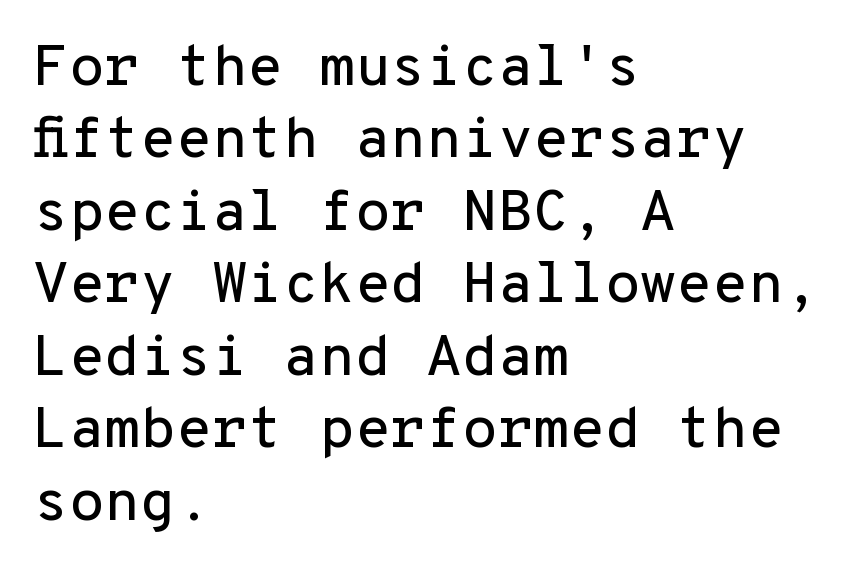
{"serif": "no", "italic": "no", "width": "normal", "stroke_contrast": "low", "x_height": "medium", "monospaced": "yes", "underline": "no", "align": "left", "line_spacing": "normal", "line_spacing_ratio": 1.25, "letter_spacing": "normal", "letter_spacing_em": 0.0, "glyph_px": 58}
